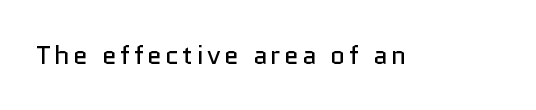
Q: Is the text bold? A: No.
Q: Is the text italic (slanted)? A: No, it is upright.
Q: Is the text underlined? A: No.
